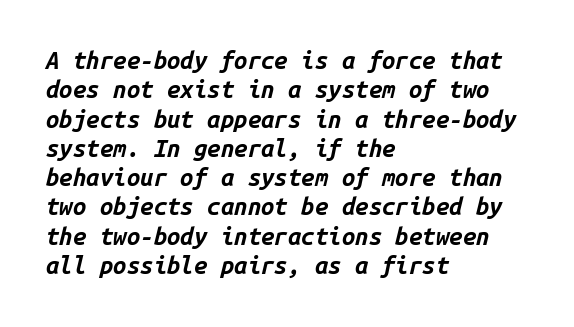
{"italic": "yes", "lean": "right", "slant_degrees": 14, "bold": "yes", "underline": "no", "align": "left", "line_spacing_ratio": 1.22, "letter_spacing": "normal", "letter_spacing_em": 0.0, "glyph_px": 24}
